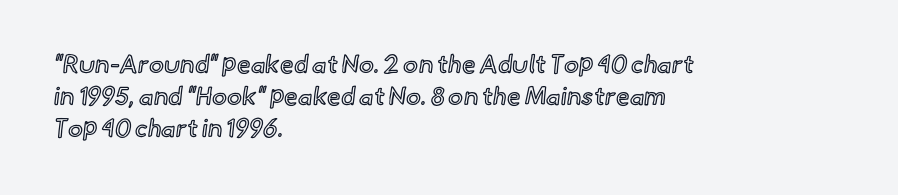
The image shows 25 px text type; set left-aligned, normal line spacing (1.28x), normal letter spacing, not underlined.
